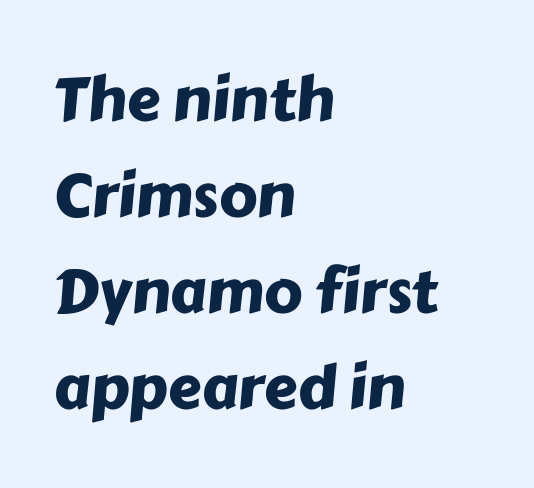
Q: Is the typeface a serif or a sans-serif typeface? A: Sans-serif.
Q: Is the text underlined? A: No.
Q: How is the paragraph aligned? A: Left-aligned.
Q: Is the spacing between letters normal or unusually wide? A: Normal.
Q: Is the spacing between lines tight, normal or loose? A: Normal.
Q: Width (condensed, normal, or wide)? A: Normal.
Q: Stroke contrast? A: Low.
Q: x-height? A: Medium.
Q: Monospaced? A: No.
